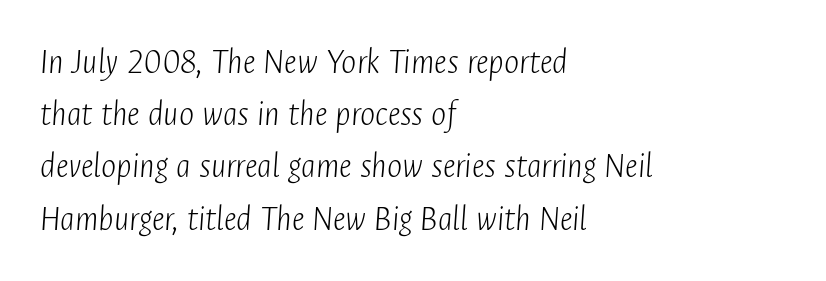
The passage shown stacks its lines at a standard gap. These lines are rendered in a variable-pitch font. In CSS terms this would be text-align: left. Only glyphs here, with clear space below each row. The typography opts for an oblique posture over an upright one.
